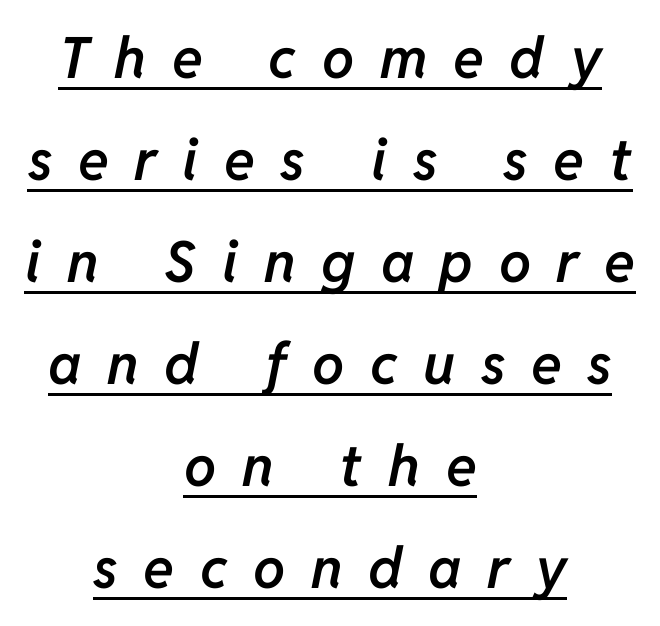
The image shows 57 px semibold type, italic (leaning right); set centered, line spacing 1.79x, unusually wide letter spacing (+0.45 em), underlined; low stroke contrast and a medium x-height.
